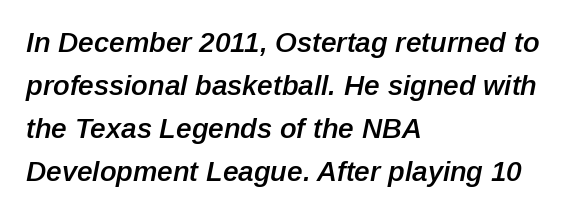
As a designer I'd log this as weight 600, semibold. Does the copy run flush right? No — it runs flush left. Looks like regular typesetting: each glyph gets only the width it needs. Rows of type keep a routine distance in the vertical direction.
